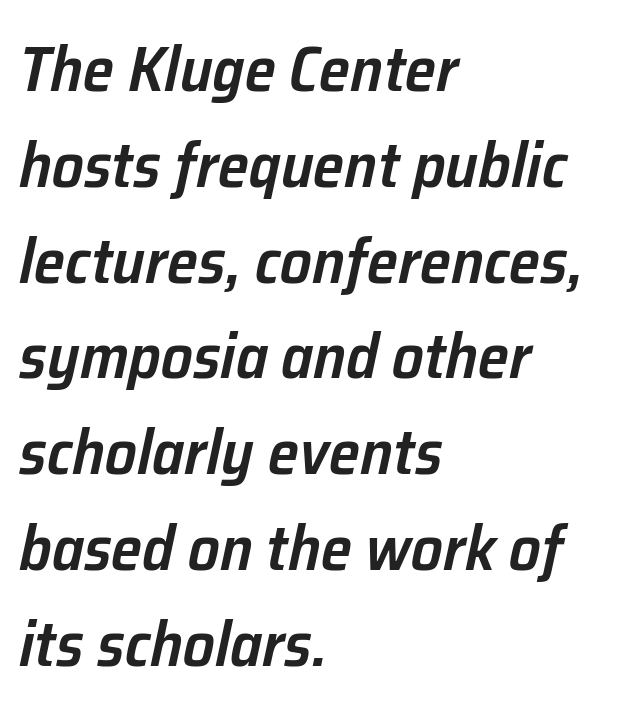
Stroke thickness is moderately raised; the sample reads as semibold. The rendering uses a moderate line-height, typical for paragraphs. No word sits above an underline. Slanted lettering throughout. Tracking here is standard; glyphs follow each other at the usual distance. Alignment: flush left.
